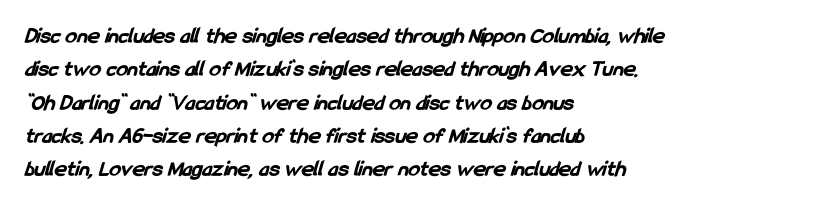
Has an underline been added? It has not. Evenly set lines give the paragraph a standard silhouette. No extra tracking has been applied to these lines. Every letter is thick-stroked: bold, no question. These lines stack with their left ends in a neat column.
